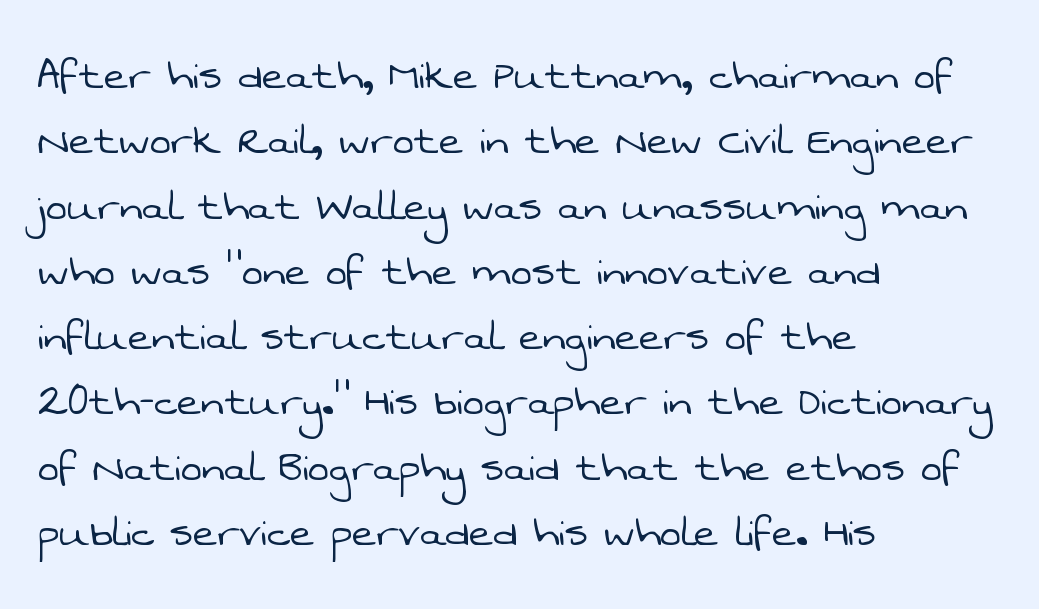
The image shows 51 px light sans-serif type; set left-aligned, normal line spacing (1.28x), normal letter spacing, not underlined; low stroke contrast and a medium x-height.
